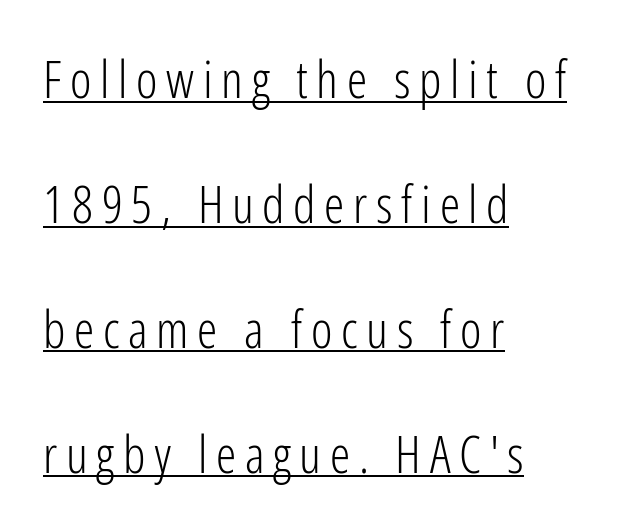
{"serif": "no", "italic": "no", "bold": "no", "weight": "light", "width": "condensed", "stroke_contrast": "low", "x_height": "medium", "monospaced": "no", "underline": "yes", "align": "left", "line_spacing": "loose", "line_spacing_ratio": 2.45, "glyph_px": 51}
